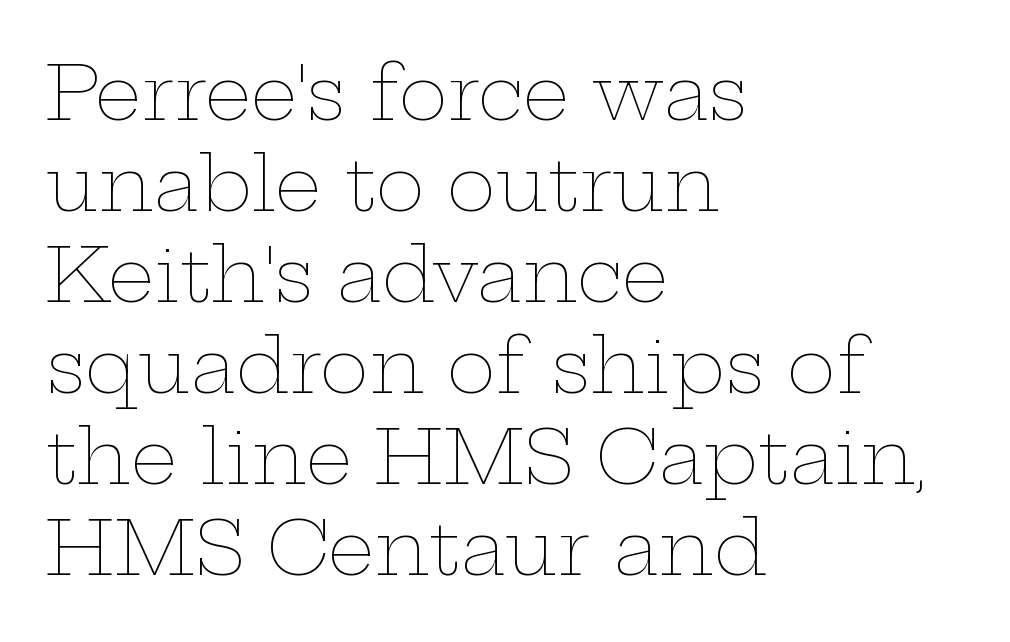
{"italic": "no", "bold": "no", "weight": "thin", "width": "wide", "stroke_contrast": "low", "x_height": "medium", "monospaced": "no", "underline": "no", "align": "left", "line_spacing_ratio": 1.23, "letter_spacing": "normal", "letter_spacing_em": 0.0, "glyph_px": 74}
